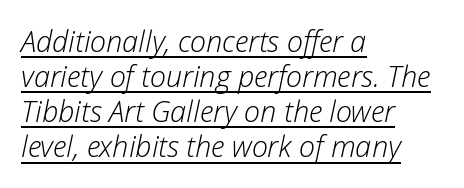
{"italic": "yes", "lean": "right", "slant_degrees": 12, "bold": "no", "weight": "light", "width": "normal", "stroke_contrast": "low", "x_height": "medium", "monospaced": "no", "underline": "yes", "align": "left", "line_spacing_ratio": 1.21, "letter_spacing": "normal", "letter_spacing_em": 0.0, "glyph_px": 29}
